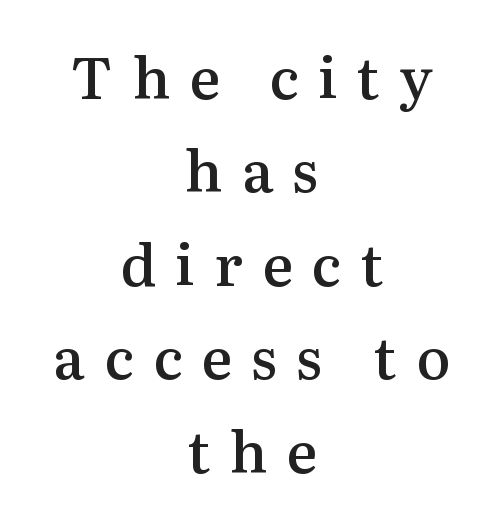
The image shows 57 px semibold serif type, upright; set centered, normal line spacing (1.64x), unusually wide letter spacing (+0.34 em), not underlined; medium stroke contrast and a medium x-height.
